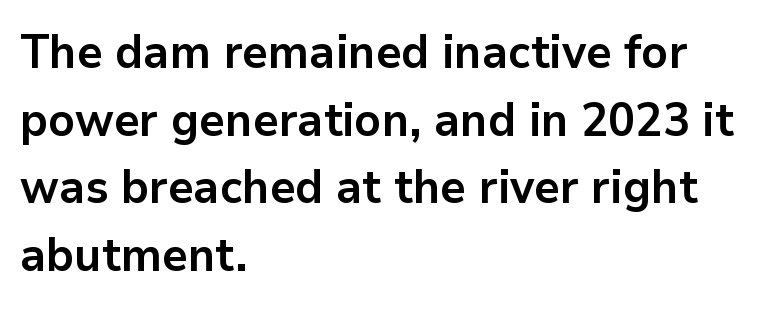
Q: Is the text bold? A: Yes.
Q: Is the text italic (slanted)? A: No, it is upright.
Q: Is the typeface a serif or a sans-serif typeface? A: Sans-serif.
Q: Is the text underlined? A: No.
Q: How is the paragraph aligned? A: Left-aligned.
Q: Is the spacing between letters normal or unusually wide? A: Normal.
Q: Is the spacing between lines tight, normal or loose? A: Normal.
Q: Width (condensed, normal, or wide)? A: Normal.
Q: Stroke contrast? A: Low.
Q: x-height? A: Medium.
Q: Monospaced? A: No.
